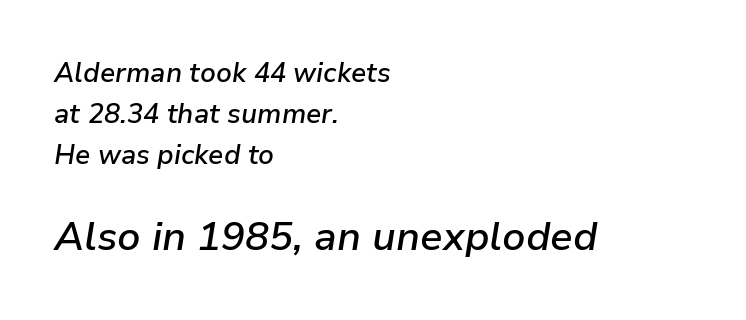
The image shows 40 px semibold type, italic (leaning right); set left-aligned, normal line spacing (1.52x), normal letter spacing, not underlined; the second (bottom) block is 1.48x larger; low stroke contrast and a medium x-height.
